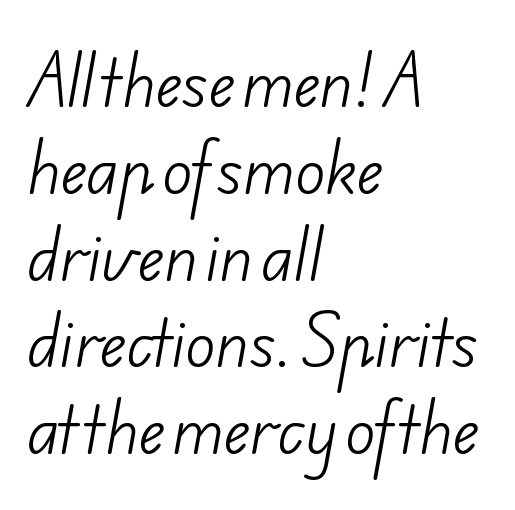
{"serif": "no", "bold": "no", "weight": "light", "width": "normal", "stroke_contrast": "low", "x_height": "small", "monospaced": "no", "underline": "no", "align": "left", "line_spacing": "normal", "line_spacing_ratio": 1.4, "letter_spacing": "normal", "letter_spacing_em": 0.0, "glyph_px": 62}
